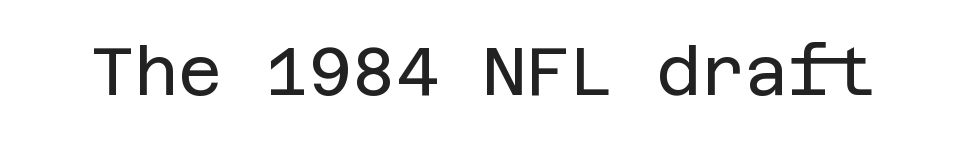
Just letters on the line, the space beneath them empty. Posture: vertical. Counters stay open thanks to moderate or lighter strokes. Check where the strokes stop: nothing finishes them off — pure sans. This sample uses plain, unmodified letter spacing.
